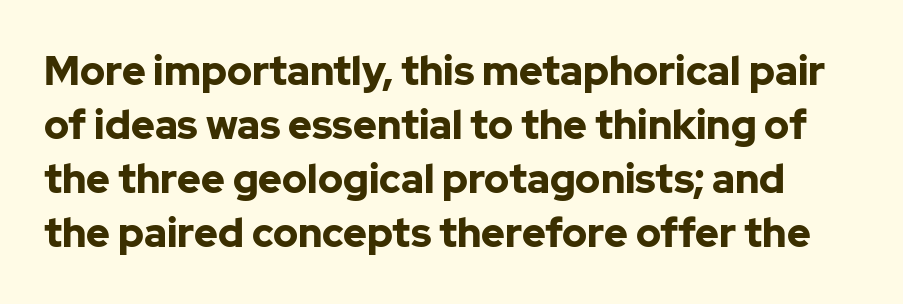
Each word holds together tightly as a unit, with standard inter-letter gaps. In terms of leading, this rendering sits right in the middle. Set as a true bold cut, around the 700 mark. Plain, unruled lines of type. Nothing sits at the stroke ends, so this counts as sans-serif.
